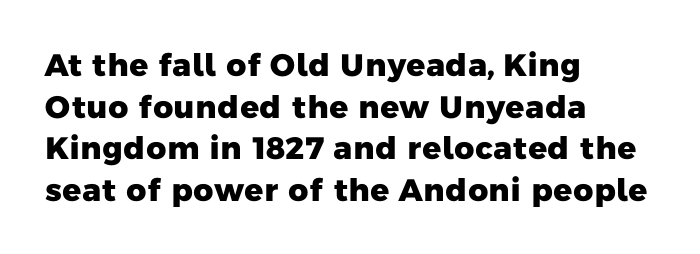
Bare-footed words on every line. The rendering uses natural spacing where letterforms have individual widths. Each word holds together tightly as a unit, with standard inter-letter gaps. Line beginnings align vertically; line endings do not.
